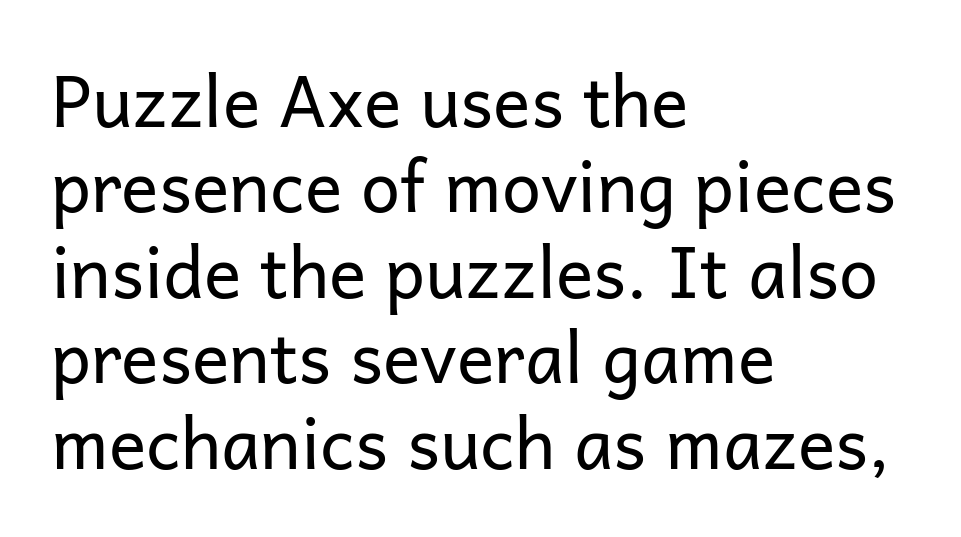
{"serif": "no", "italic": "no", "bold": "no", "weight": "regular", "width": "normal", "stroke_contrast": "low", "x_height": "medium", "monospaced": "no", "underline": "no", "align": "left", "line_spacing_ratio": 1.22, "letter_spacing": "normal", "letter_spacing_em": 0.0, "glyph_px": 70}
